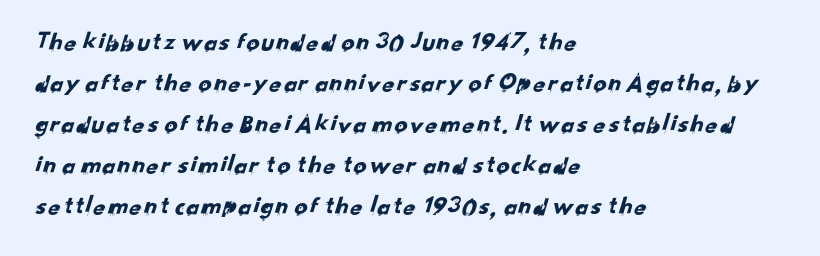
Q: Is the text underlined? A: No.
Q: How is the paragraph aligned? A: Left-aligned.
Q: Is the spacing between letters normal or unusually wide? A: Normal.
Q: Is the spacing between lines tight, normal or loose? A: Normal.
